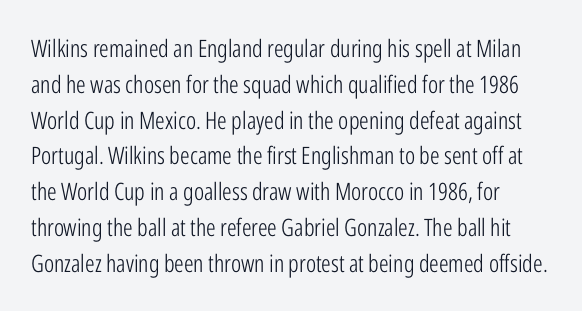
{"italic": "no", "bold": "no", "underline": "no", "line_spacing": "normal", "line_spacing_ratio": 1.49, "letter_spacing": "normal", "letter_spacing_em": 0.0, "glyph_px": 24}
